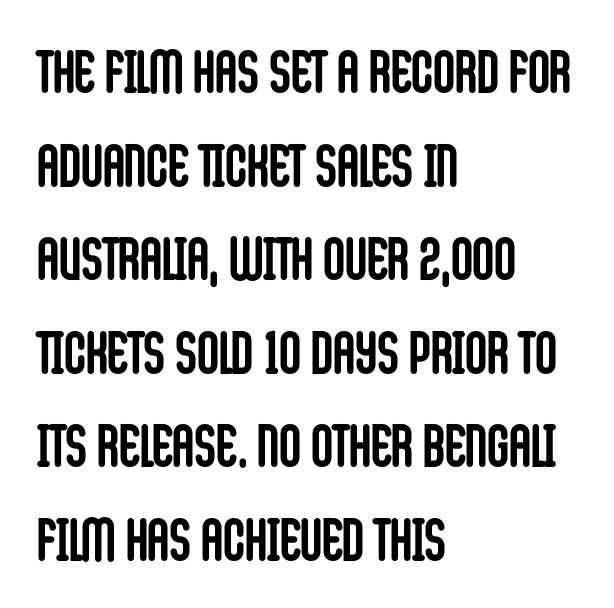
{"serif": "no", "italic": "no", "bold": "yes", "weight": "semibold", "width": "condensed", "stroke_contrast": "low", "x_height": "large", "monospaced": "no", "underline": "no", "align": "left", "line_spacing": "normal", "line_spacing_ratio": 1.56, "letter_spacing": "normal", "letter_spacing_em": 0.0, "glyph_px": 60}
